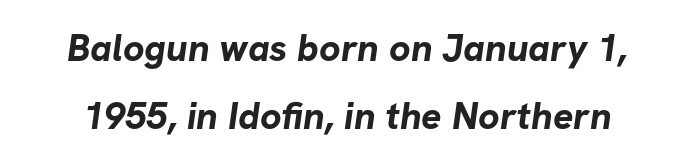
The image shows 38 px bold sans-serif type; set line spacing 1.79x, normal letter spacing, not underlined; low stroke contrast and a medium x-height.
